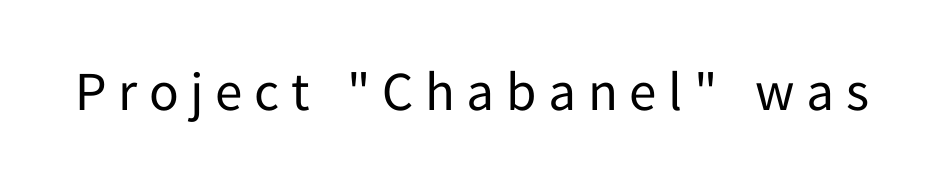
The passage shown is typed in a proportional face where columns would drift. This rendering widens character spacing well past its baseline value. A typesetter would mark this as roman, not italic. The letterforms sit at book weight or below. Descenders hang freely into open space.
